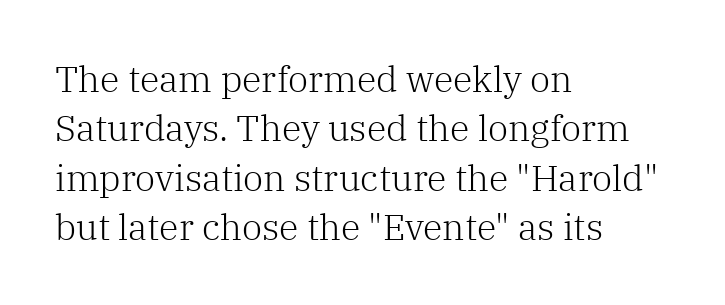
{"serif": "yes", "italic": "no", "bold": "no", "weight": "light", "width": "normal", "stroke_contrast": "low", "x_height": "medium", "monospaced": "no", "underline": "no", "align": "left", "line_spacing": "normal", "line_spacing_ratio": 1.37, "letter_spacing": "normal", "letter_spacing_em": 0.0, "glyph_px": 36}
